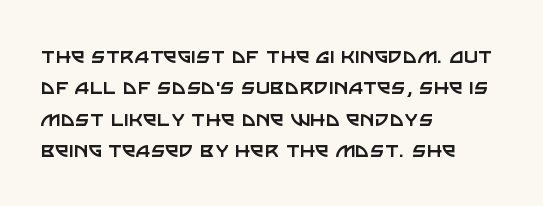
The image shows 25 px text type, upright; set left-aligned, normal line spacing (1.26x), normal letter spacing, not underlined.
